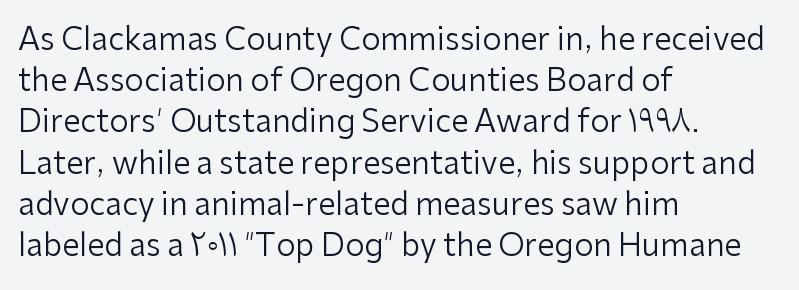
The lines sit at an ordinary, default distance from one another. The typesetter chose a ragged-right arrangement here. Serif or sans? Sans — the stroke terminals are bare. Nobody touched the tracking dial on this one. No heavy texture on the line: the type isn't bold.
